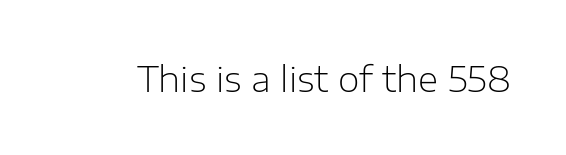
Q: Is the text bold? A: No.
Q: Is the text italic (slanted)? A: No, it is upright.
Q: Is the typeface a serif or a sans-serif typeface? A: Sans-serif.
Q: Is the text underlined? A: No.
Q: Is the spacing between letters normal or unusually wide? A: Normal.
Q: Width (condensed, normal, or wide)? A: Normal.
Q: Stroke contrast? A: Low.
Q: x-height? A: Medium.
Q: Monospaced? A: No.
